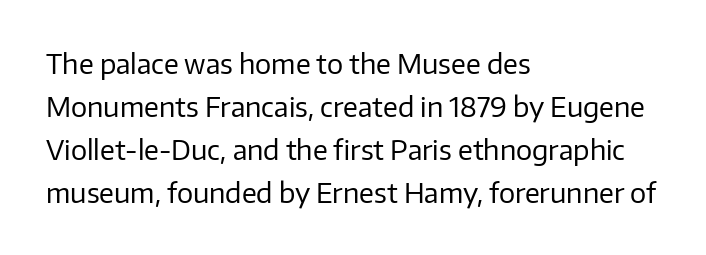
{"italic": "no", "bold": "no", "underline": "no", "align": "left", "line_spacing": "normal", "line_spacing_ratio": 1.59, "letter_spacing": "normal", "letter_spacing_em": 0.0, "glyph_px": 27}
